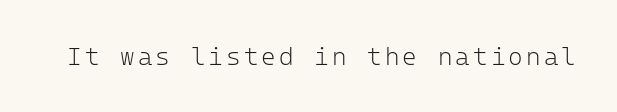
Q: Is the text bold? A: No.
Q: Is the text italic (slanted)? A: No, it is upright.
Q: Is the text underlined? A: No.
